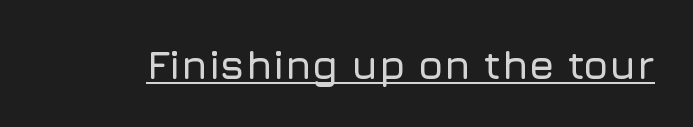
Q: Is the text italic (slanted)? A: No, it is upright.
Q: Is the typeface a serif or a sans-serif typeface? A: Sans-serif.
Q: Is the text underlined? A: Yes.
Q: Is the spacing between letters normal or unusually wide? A: Normal.
Q: Width (condensed, normal, or wide)? A: Normal.
Q: Stroke contrast? A: Low.
Q: x-height? A: Medium.
Q: Monospaced? A: No.
